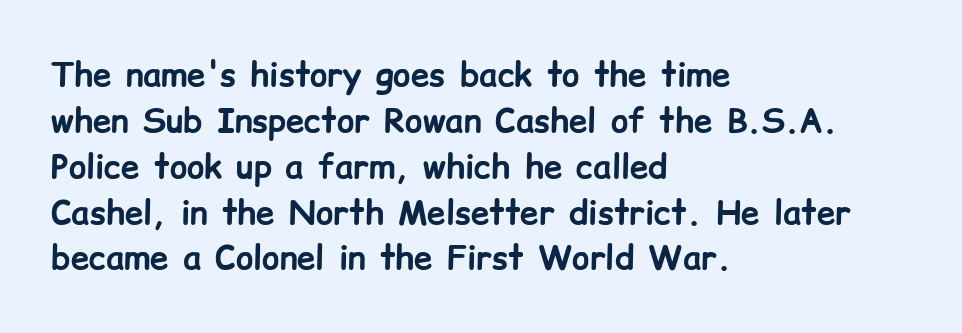
The image shows 33 px bold sans-serif type, upright; set left-aligned, normal line spacing (1.39x), normal letter spacing, not underlined; low stroke contrast and a medium x-height.
